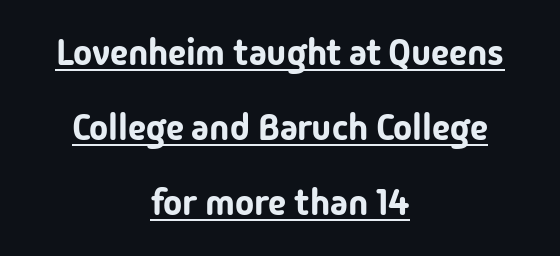
The image shows 36 px sans-serif type, upright; set centered, loose line spacing (2.09x), normal letter spacing, underlined; low stroke contrast and a medium x-height.
